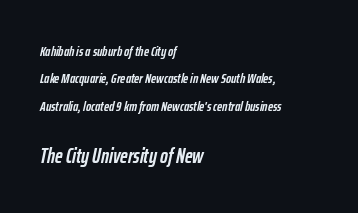
{"italic": "yes", "lean": "right", "slant_degrees": 12, "bold": "yes", "underline": "no", "align": "left", "line_spacing": "loose", "line_spacing_ratio": 1.95, "letter_spacing": "normal", "letter_spacing_em": 0.0, "larger_block": "second", "size_ratio": 1.5, "glyph_px": 21}
